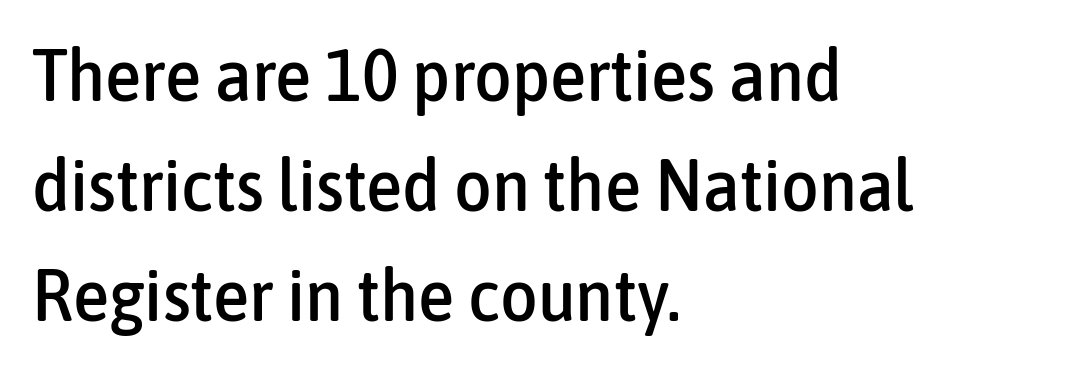
The image shows 73 px condensed sans-serif type, upright; set left-aligned, normal line spacing (1.51x), normal letter spacing, not underlined; low stroke contrast and a medium x-height.
